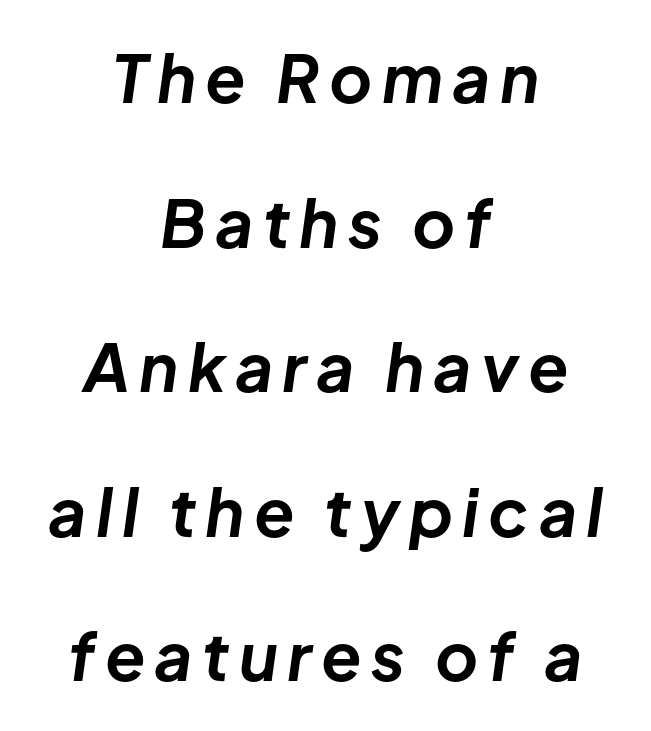
The image shows 66 px bold type, italic (leaning right); set centered, loose line spacing (2.19x), not underlined; low stroke contrast and a medium x-height.
